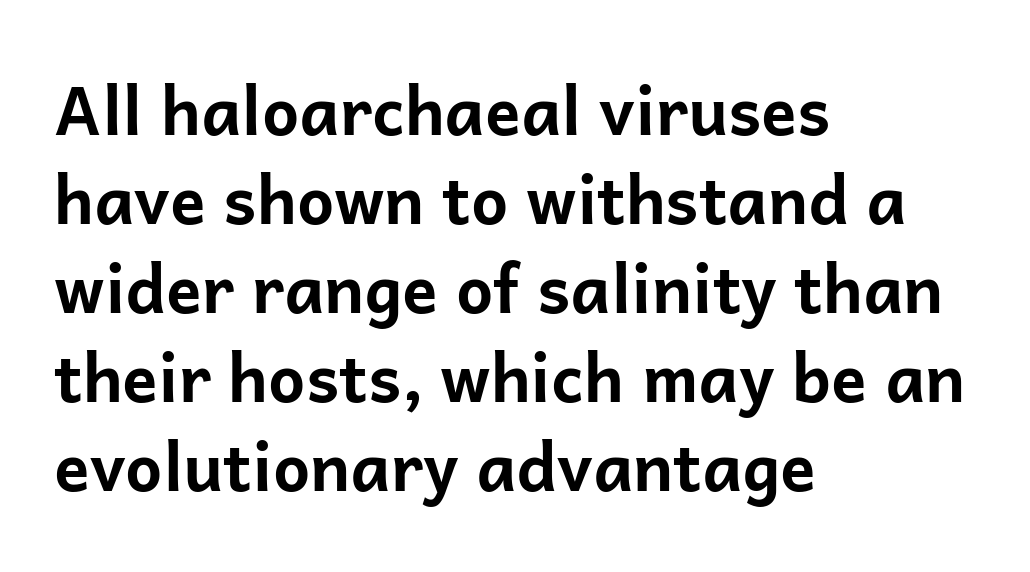
The letters sit at their default tracking, neither squeezed nor spread. Serif or sans? Sans — the stroke terminals are bare. The characters look thick and weighty, a clear bold. The space directly below the letters is spotless. Upright lettering throughout. Rows of type keep a routine distance in the vertical direction.
